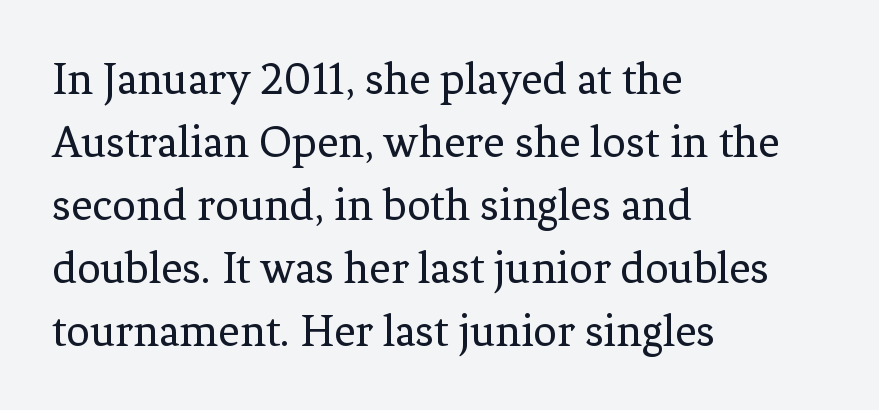
{"serif": "yes", "italic": "no", "bold": "no", "weight": "regular", "width": "normal", "stroke_contrast": "low", "x_height": "medium", "monospaced": "no", "underline": "no", "align": "left", "line_spacing": "normal", "line_spacing_ratio": 1.34, "letter_spacing": "normal", "letter_spacing_em": 0.0, "glyph_px": 47}
